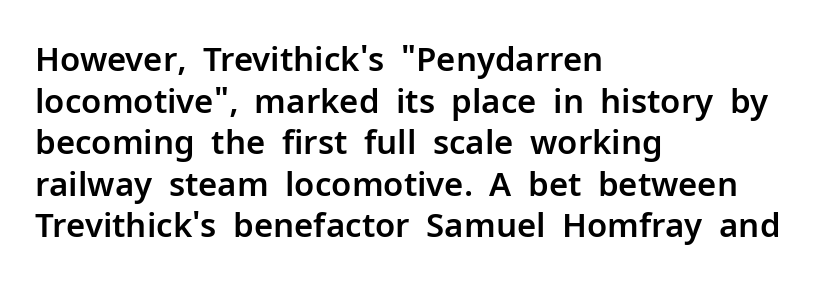
Q: Is the text italic (slanted)? A: No, it is upright.
Q: Is the typeface a serif or a sans-serif typeface? A: Sans-serif.
Q: Is the text underlined? A: No.
Q: How is the paragraph aligned? A: Left-aligned.
Q: Is the spacing between letters normal or unusually wide? A: Normal.
Q: Is the spacing between lines tight, normal or loose? A: Normal.
Q: Width (condensed, normal, or wide)? A: Normal.
Q: Stroke contrast? A: Low.
Q: x-height? A: Medium.
Q: Monospaced? A: No.
